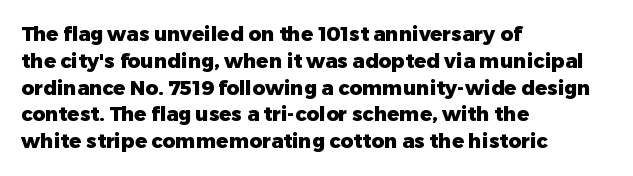
The image shows 20 px bold type, upright; set left-aligned, normal line spacing (1.34x), normal letter spacing, not underlined.
